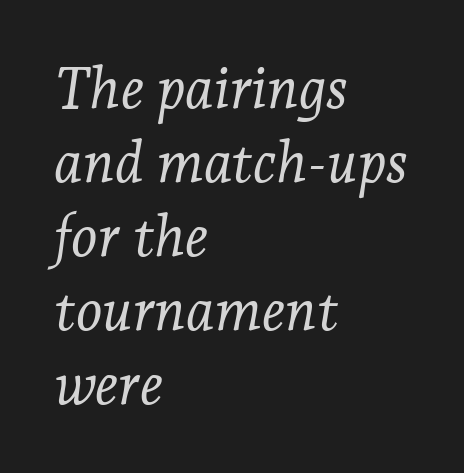
Small tapered or slab feet sit at the stroke ends, so this counts as serif. One-word summary of the alignment: left. Caption: face not bold, strokes unweighted. A typesetter would call this leading conventional body-copy spacing. Lines of text with bare space underneath.
